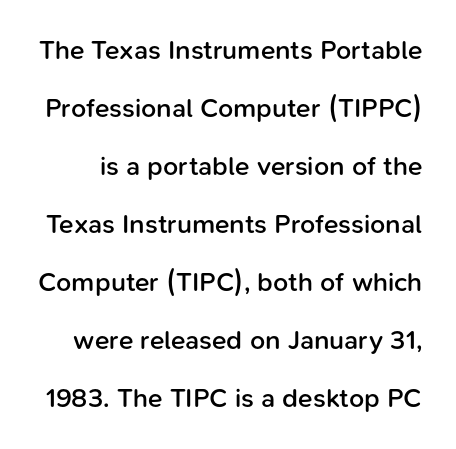
Q: Is the text bold? A: Semi-bold.
Q: Is the text italic (slanted)? A: No, it is upright.
Q: Is the text underlined? A: No.
Q: Is the spacing between letters normal or unusually wide? A: Normal.
Q: Is the spacing between lines tight, normal or loose? A: Loose.
